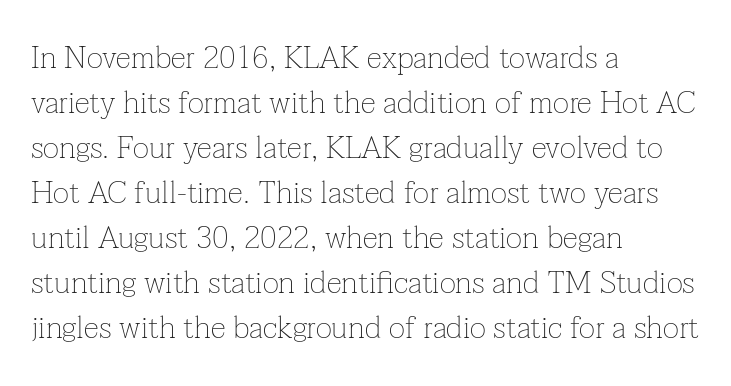
The image shows 31 px thin serif type, upright; set left-aligned, normal line spacing (1.45x), normal letter spacing, not underlined; low stroke contrast and a medium x-height.
